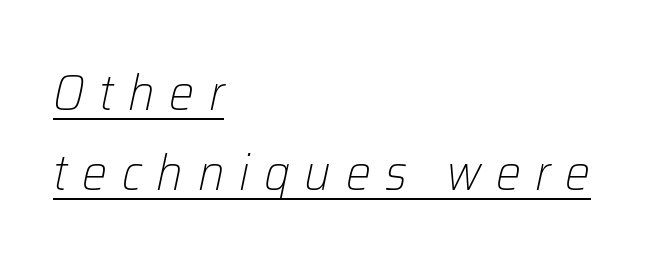
{"italic": "yes", "lean": "right", "slant_degrees": 12, "bold": "no", "weight": "light", "width": "normal", "stroke_contrast": "low", "x_height": "medium", "monospaced": "no", "underline": "yes", "align": "left", "line_spacing": "normal", "line_spacing_ratio": 1.6, "letter_spacing": "wide", "letter_spacing_em": 0.29, "glyph_px": 50}
